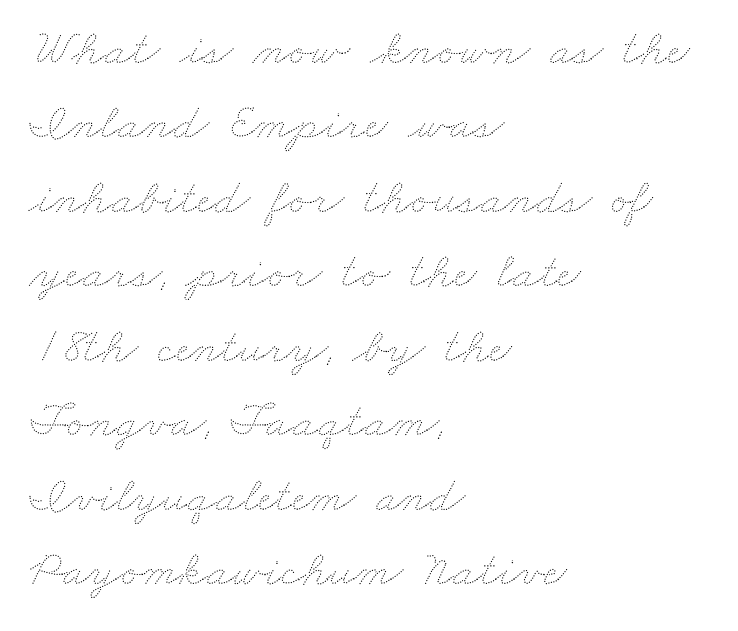
Honestly, there is no underline to notice here at all. Tracking here is standard; glyphs follow each other at the usual distance. Looks like regular typesetting: each glyph gets only the width it needs. The rendering anchors every line to the left-hand side.
